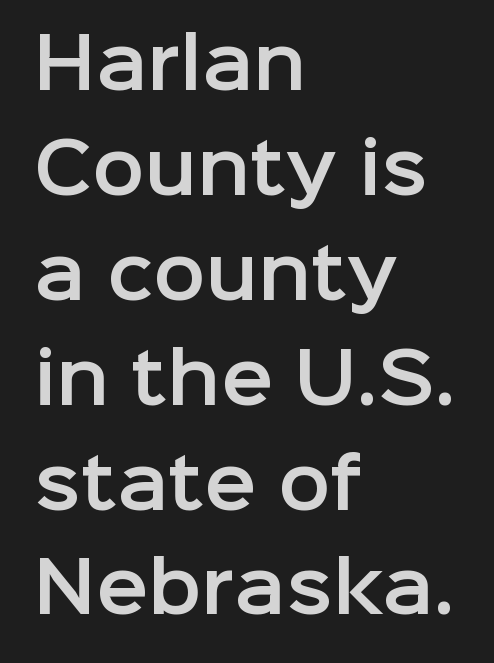
Normally led — the rows are evenly, conventionally spaced. Every row of glyphs begins at an identical x-position on the left. Is this a fixed-width face? No — the glyphs have proportional, varying widths. Check under the words: just untouched page. The glyphs in this specimen are sans serif. Students, note that the glyphs here touch the page at normal intervals.
